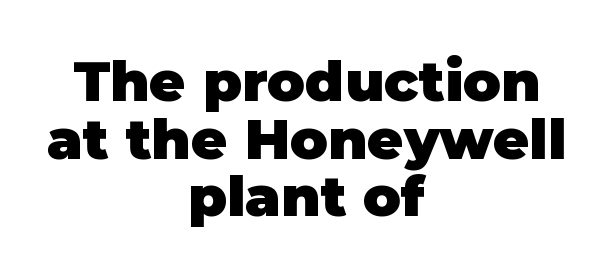
Typographically, this falls in the sans-serif category. Rendered with straight, roman letterforms. Character widths vary here, with narrow letters taking less room than wide ones. Descenders are the only things crossing below the line. The typesetting leans heavy: a genuine bold.
